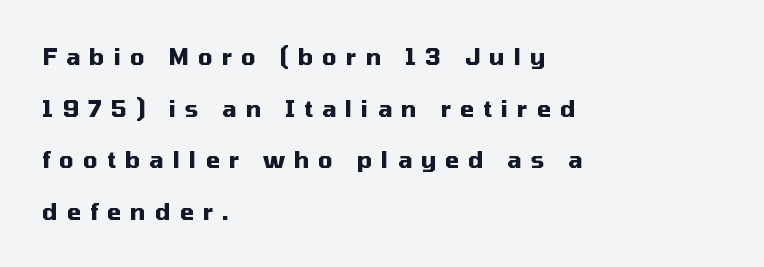
Strokes here are thick enough to call this a true bold. Notice how the passage keeps a crisp vertical edge on the left only. Descender tails drop into unmarked territory. Notice how the stems are strictly vertical — no italics here. Characters follow at a spacing far wider than the type designer built in. The rendering uses a large line-height, opening up the rows.
